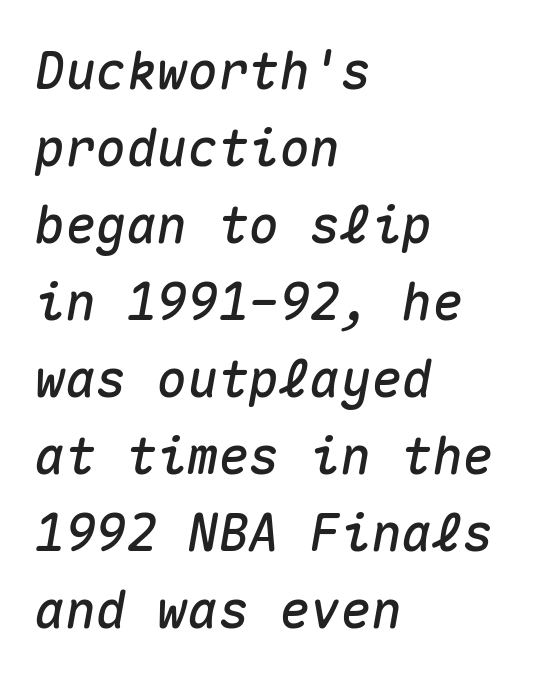
Q: Is the text italic (slanted)? A: Yes, it leans right by about 10 degrees.
Q: Is the text underlined? A: No.
Q: How is the paragraph aligned? A: Left-aligned.
Q: Is the spacing between letters normal or unusually wide? A: Normal.
Q: Is the spacing between lines tight, normal or loose? A: Normal.
Q: Width (condensed, normal, or wide)? A: Normal.
Q: Stroke contrast? A: Medium.
Q: x-height? A: Medium.
Q: Monospaced? A: Yes.
